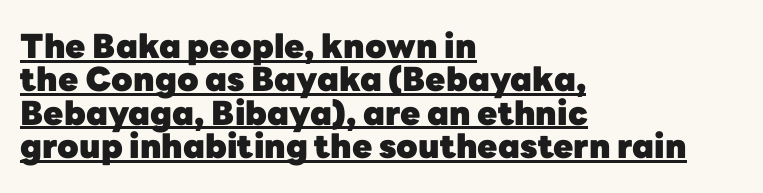
In terms of letterform style, serifs are entirely absent. Heft: maximum for text — a bold. Leading is clearly below the norm, producing a dense column. Is this a fixed-width face? No — the glyphs have proportional, varying widths. Caption: multi-line text, flush left, ragged right.
